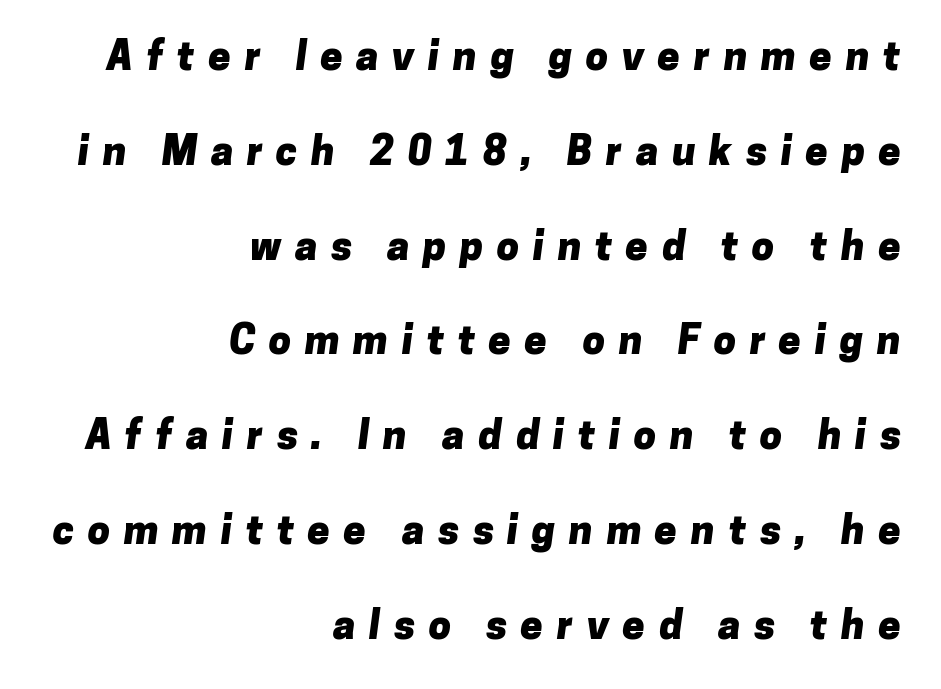
Q: Is the text bold? A: Yes.
Q: Is the typeface a serif or a sans-serif typeface? A: Sans-serif.
Q: Is the text underlined? A: No.
Q: How is the paragraph aligned? A: Right-aligned.
Q: Is the spacing between letters normal or unusually wide? A: Unusually wide.
Q: Is the spacing between lines tight, normal or loose? A: Loose.
Q: Width (condensed, normal, or wide)? A: Normal.
Q: Stroke contrast? A: Low.
Q: x-height? A: Medium.
Q: Monospaced? A: No.
